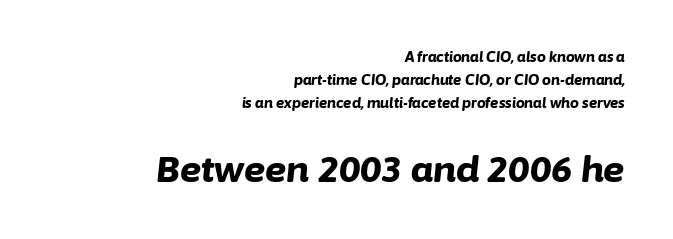
The image shows 36 px bold type, italic (leaning right); set right-aligned, normal line spacing (1.66x), normal letter spacing, not underlined; the second (bottom) block is 2.57x larger; low stroke contrast and a medium x-height.
